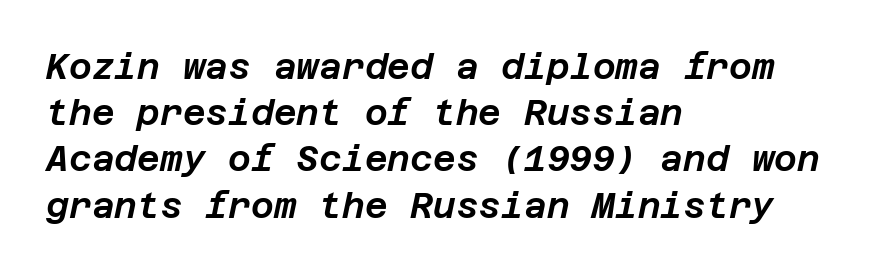
The image shows 35 px text type, italic (leaning right); set left-aligned, normal line spacing (1.32x), normal letter spacing, not underlined; low stroke contrast and a large x-height.
